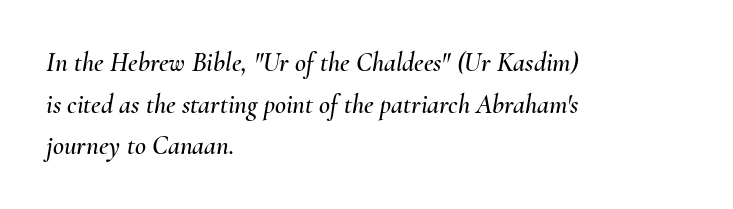
Q: Is the text italic (slanted)? A: Yes, it leans right by about 10 degrees.
Q: Is the text underlined? A: No.
Q: How is the paragraph aligned? A: Left-aligned.
Q: Is the spacing between letters normal or unusually wide? A: Normal.
Q: Is the spacing between lines tight, normal or loose? A: Normal.
